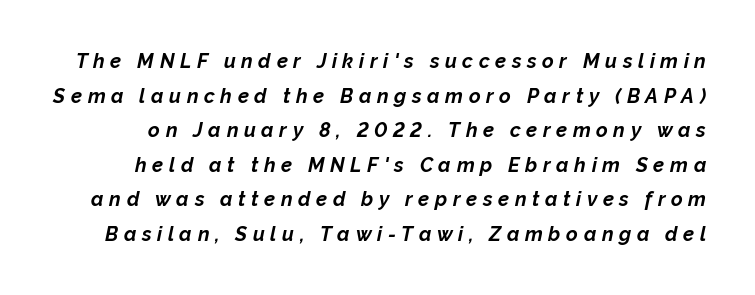
The image shows 20 px bold type, italic (leaning right); set line spacing 1.73x, unusually wide letter spacing (+0.28 em), not underlined.
